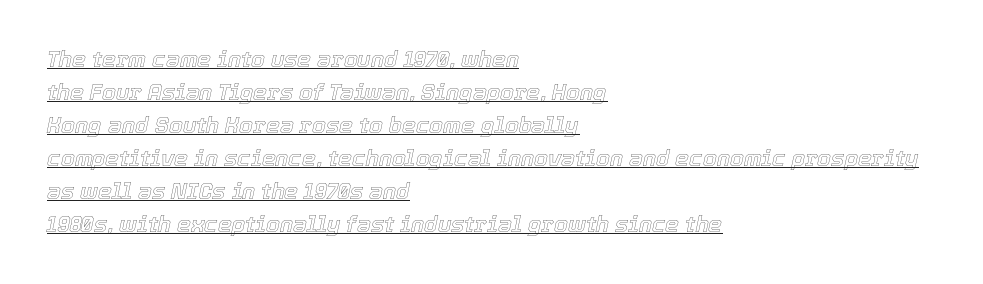
{"italic": "yes", "lean": "right", "slant_degrees": 12, "underline": "yes", "align": "left", "line_spacing": "normal", "line_spacing_ratio": 1.5, "letter_spacing": "normal", "letter_spacing_em": 0.0, "glyph_px": 22}
